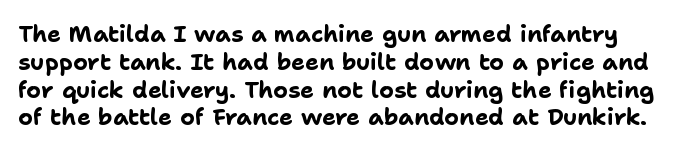
{"italic": "no", "bold": "yes", "underline": "no", "line_spacing_ratio": 1.21, "letter_spacing": "normal", "letter_spacing_em": 0.0, "glyph_px": 23}
